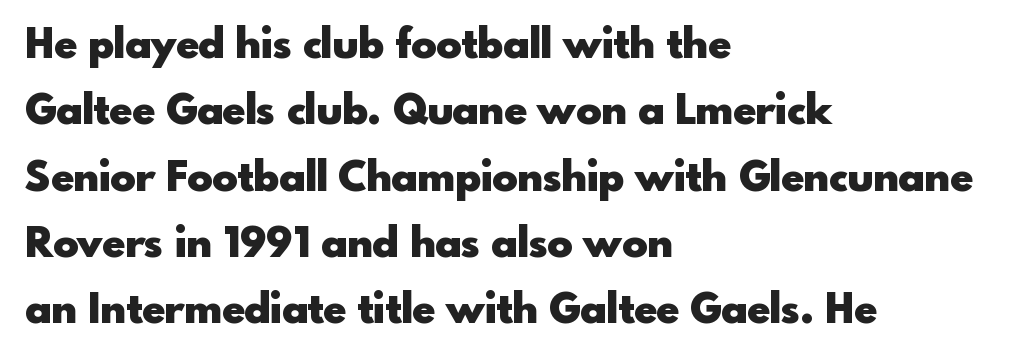
The image shows 42 px heavy sans-serif type, upright; set left-aligned, normal line spacing (1.58x), normal letter spacing, not underlined; a small x-height.
